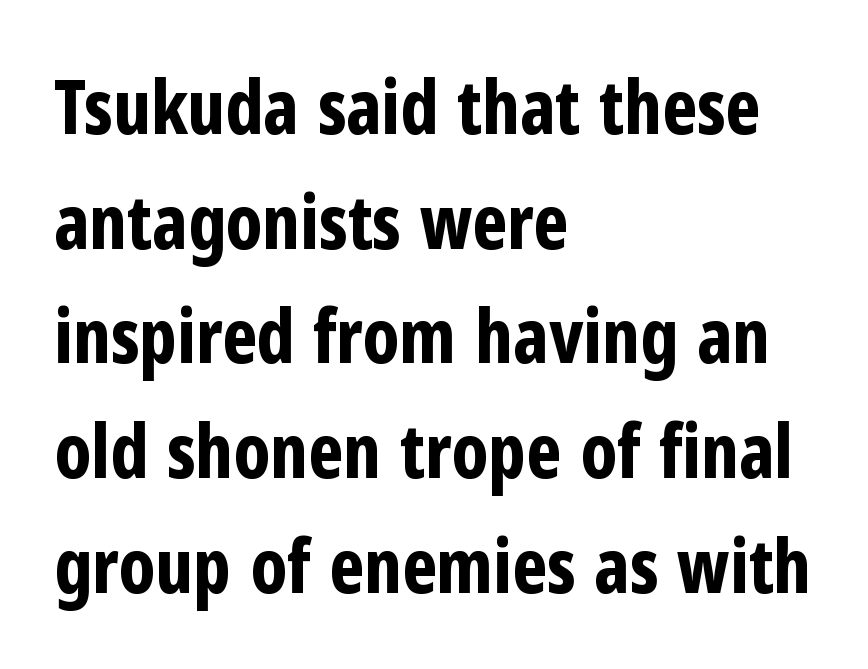
The image shows 74 px bold, condensed sans-serif type, upright; set left-aligned, normal line spacing (1.55x), normal letter spacing, not underlined; low stroke contrast and a medium x-height.
